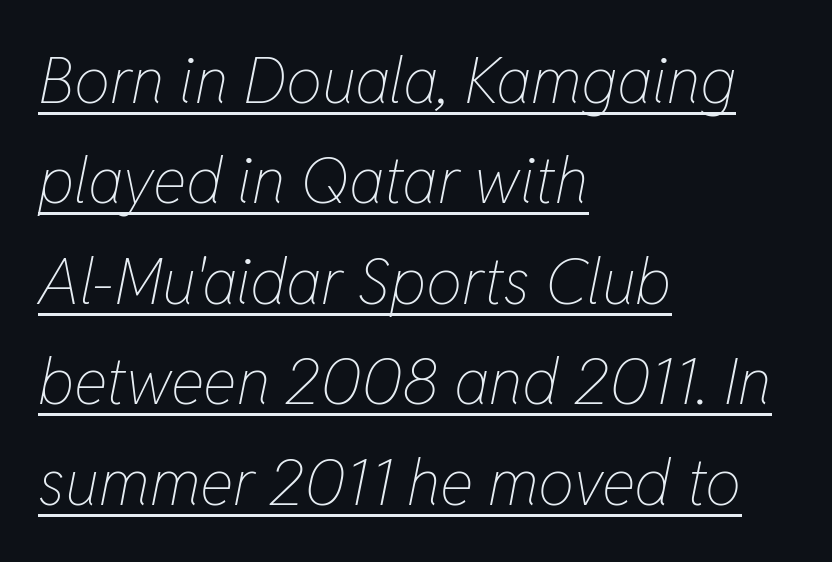
The image shows 64 px thin, condensed type, italic (leaning right); set left-aligned, normal line spacing (1.57x), normal letter spacing, underlined; low stroke contrast and a medium x-height.
